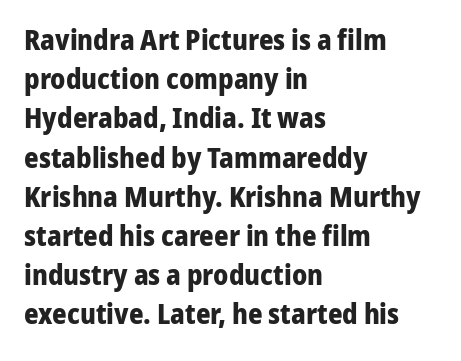
The image shows 28 px bold sans-serif type, upright; set left-aligned, normal line spacing (1.4x), normal letter spacing, not underlined; low stroke contrast and a medium x-height.
